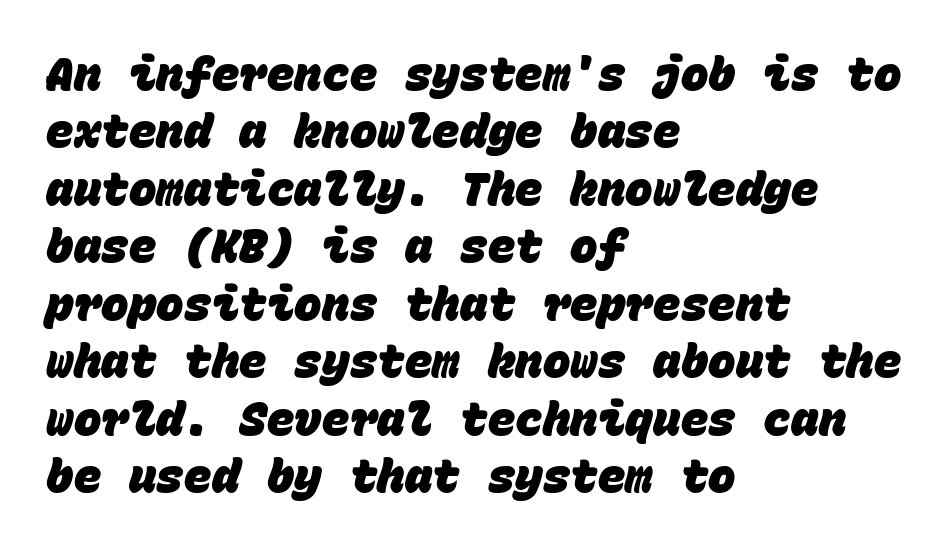
{"serif": "no", "bold": "yes", "weight": "heavy", "width": "normal", "stroke_contrast": "low", "x_height": "large", "monospaced": "yes", "underline": "no", "align": "left", "line_spacing": "normal", "line_spacing_ratio": 1.25, "letter_spacing": "normal", "letter_spacing_em": 0.0, "glyph_px": 46}
